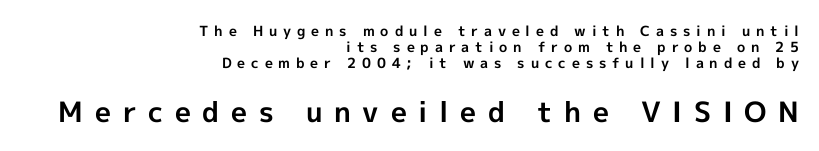
Letterform terminals end flat and unadorned throughout the passage. The compositor pushed each line to the right boundary. Vertical strokes here are truly vertical. Every letter is thick-stroked: bold, no question. Visually, the bottom section dominates because its glyphs are scaled up.
